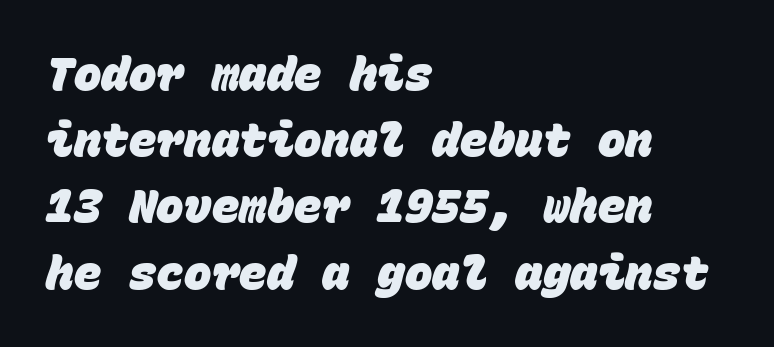
This sample uses plain, unmodified letter spacing. Quick note: interline space is typical. The passage shown is typed in a monospace face where columns stay perfectly aligned. Casual observation: everything's shoved over to the left. Typographically, this falls in the sans-serif category. This is heavy type, rendered in bold.
